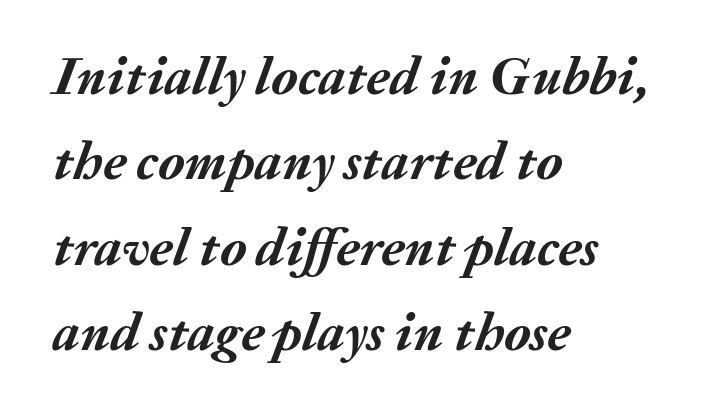
The image shows 54 px semibold type, italic (leaning right); set left-aligned, normal line spacing (1.58x), normal letter spacing, not underlined; medium stroke contrast and a medium x-height.
